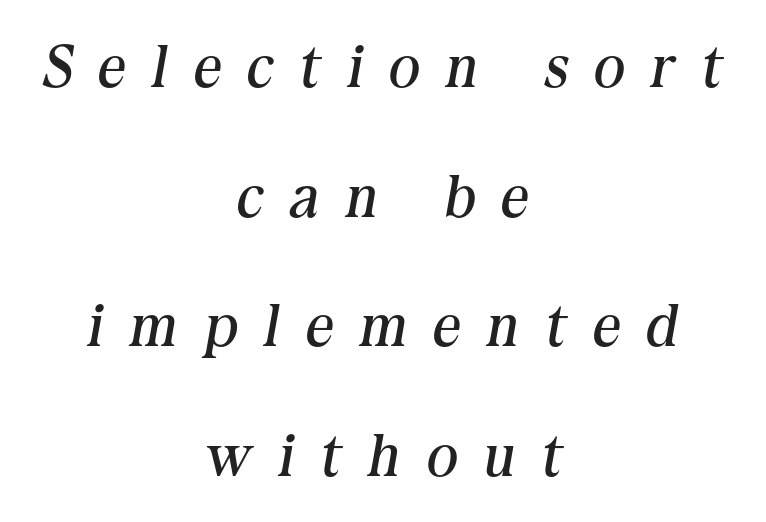
The zone under the glyphs is completely vacant. This sample uses expanded letter spacing, leaving extra air between glyphs. Letterform terminals end in serifs throughout the passage. The typeface has the unassuming heft of standard copy or less. The paragraph has two soft edges and a firm central axis.
